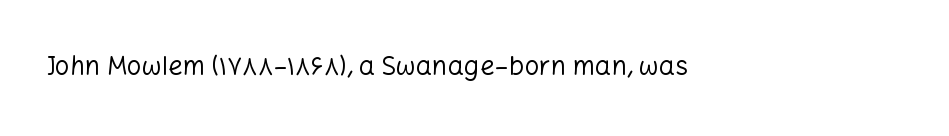
The image shows 26 px text type, upright; set left-aligned, normal letter spacing, not underlined.
